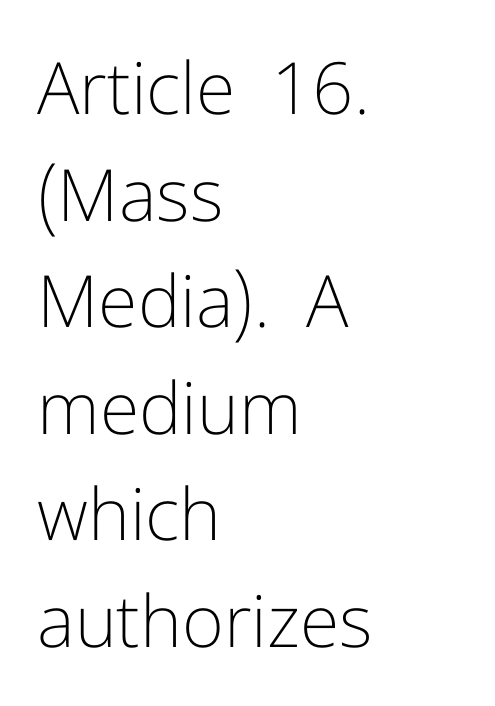
{"serif": "no", "italic": "no", "bold": "no", "weight": "light", "width": "normal", "stroke_contrast": "low", "x_height": "medium", "monospaced": "no", "underline": "no", "align": "left", "line_spacing": "normal", "line_spacing_ratio": 1.48, "letter_spacing": "normal", "letter_spacing_em": 0.0, "glyph_px": 72}
